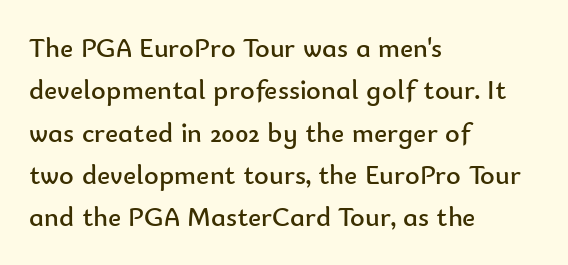
The lines are quadded left. In terms of leading, this rendering sits right in the middle. Anything drawn beneath the words? Only blank space. The weight tops out at a normal text grade.
